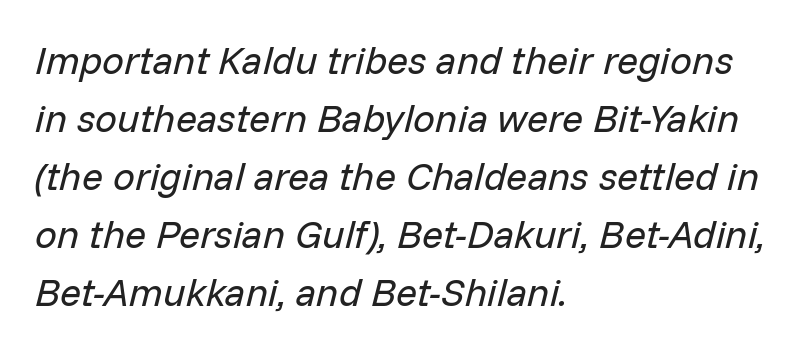
Q: Is the text bold? A: No.
Q: Is the text italic (slanted)? A: Yes, it leans right by about 14 degrees.
Q: Is the text underlined? A: No.
Q: How is the paragraph aligned? A: Left-aligned.
Q: Is the spacing between letters normal or unusually wide? A: Normal.
Q: Is the spacing between lines tight, normal or loose? A: Normal.
Q: Width (condensed, normal, or wide)? A: Normal.
Q: Stroke contrast? A: Low.
Q: x-height? A: Medium.
Q: Monospaced? A: No.
